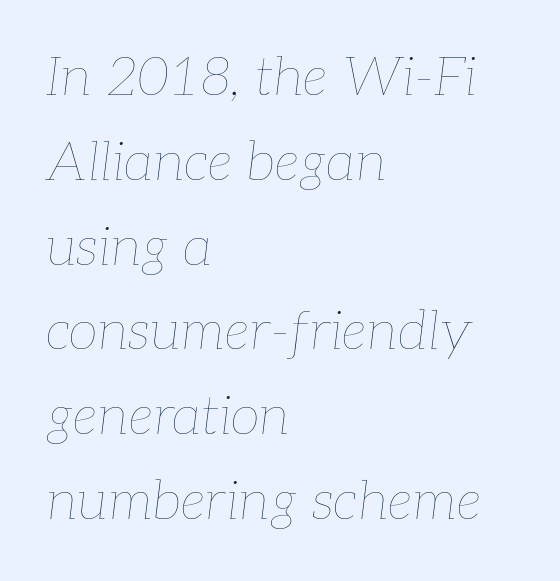
Q: Is the text bold? A: No.
Q: Is the text italic (slanted)? A: Yes, it leans right by about 7 degrees.
Q: Is the text underlined? A: No.
Q: How is the paragraph aligned? A: Left-aligned.
Q: Is the spacing between letters normal or unusually wide? A: Normal.
Q: Is the spacing between lines tight, normal or loose? A: Normal.
Q: Width (condensed, normal, or wide)? A: Normal.
Q: Stroke contrast? A: Low.
Q: x-height? A: Medium.
Q: Monospaced? A: No.
